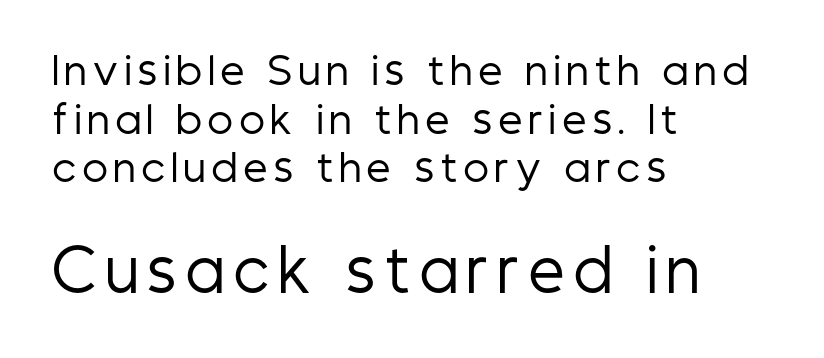
The image shows 57 px regular-weight, condensed sans-serif type, upright; set left-aligned, normal line spacing (1.28x), not underlined; the second (bottom) block is 1.5x larger; low stroke contrast and a medium x-height.
